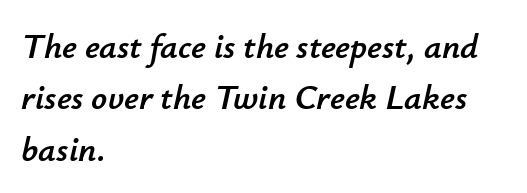
Notice how descenders clear the ascenders below comfortably — that's standard leading. Observe the lean: these are italic letterforms. Line starts are locked; line ends wander. Anything drawn beneath the words? Only blank space. Inter-character spacing is left at the font's built-in metrics. The rendering uses natural spacing where letterforms have individual widths.
